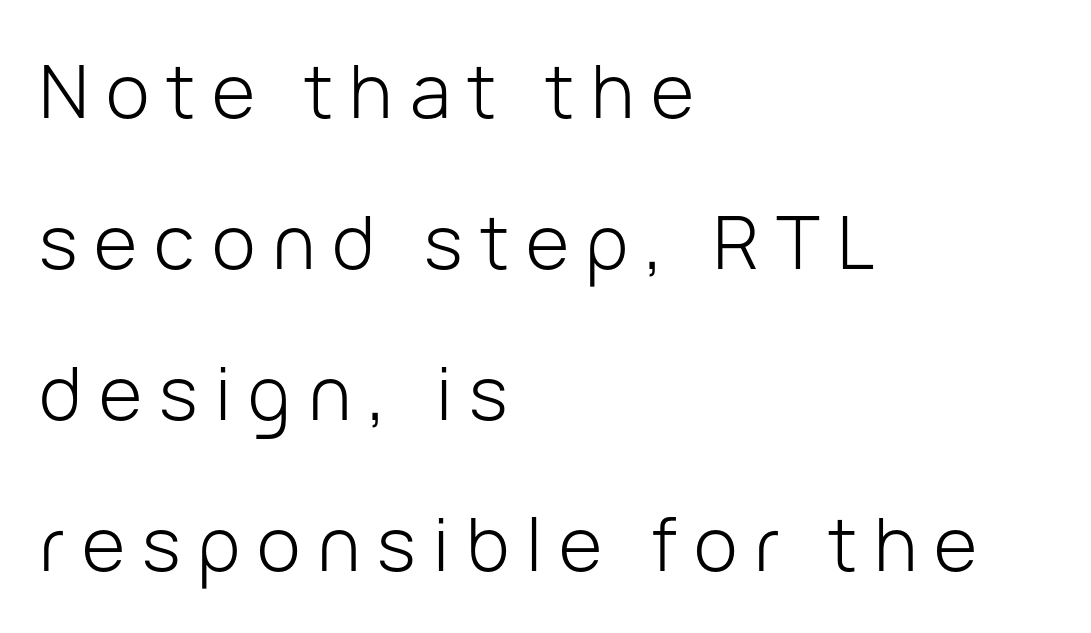
The image shows 74 px light sans-serif type, upright; set left-aligned, loose line spacing (2.04x), unusually wide letter spacing (+0.23 em), not underlined; low stroke contrast and a medium x-height.
